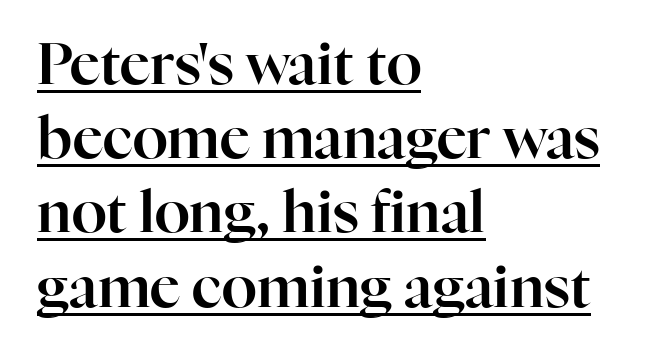
Q: Is the text italic (slanted)? A: No, it is upright.
Q: Is the typeface a serif or a sans-serif typeface? A: Serif.
Q: Is the text underlined? A: Yes.
Q: How is the paragraph aligned? A: Left-aligned.
Q: Is the spacing between letters normal or unusually wide? A: Normal.
Q: Is the spacing between lines tight, normal or loose? A: Normal.
Q: Width (condensed, normal, or wide)? A: Normal.
Q: Stroke contrast? A: High.
Q: x-height? A: Medium.
Q: Monospaced? A: No.
